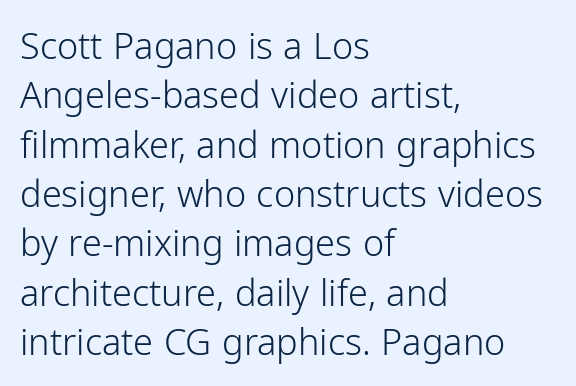
{"serif": "no", "italic": "no", "bold": "no", "weight": "light", "width": "normal", "stroke_contrast": "low", "x_height": "medium", "monospaced": "no", "underline": "no", "align": "left", "line_spacing": "normal", "line_spacing_ratio": 1.37, "letter_spacing": "normal", "letter_spacing_em": 0.0, "glyph_px": 36}
